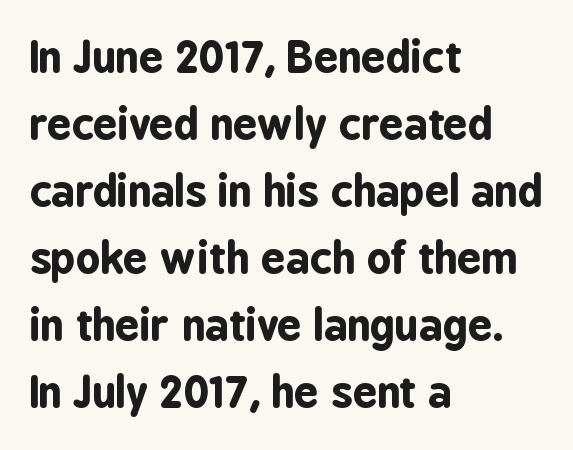
Descenders hang freely into open space. Style check: upright. Each letter keeps its own natural width here, so spacing adapts to shape. Emphasis by weight is at full strength: bold.
